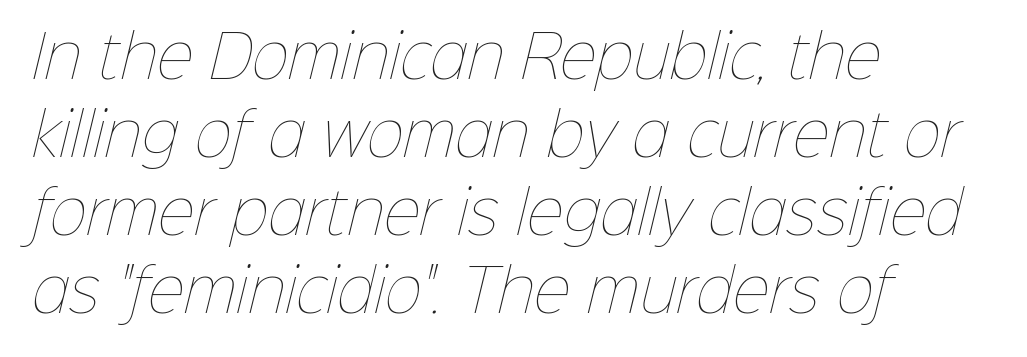
The passage shown stacks its lines at a standard gap. Compared with a centered layout, this one pins lines to the left instead. Stroke thickness stays within the range of a standard reading face or lighter. Do the characters align in a grid? No, the font is proportional. The zone under the glyphs is completely vacant.
